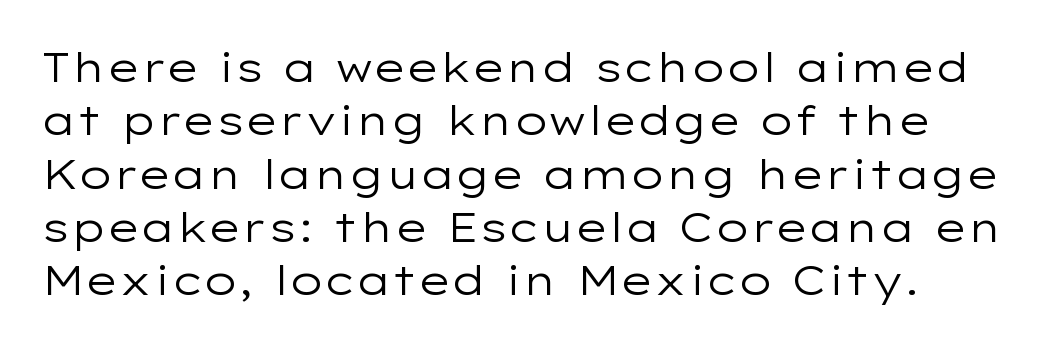
Q: Is the text bold? A: No.
Q: Is the text italic (slanted)? A: No, it is upright.
Q: Is the typeface a serif or a sans-serif typeface? A: Sans-serif.
Q: Is the text underlined? A: No.
Q: How is the paragraph aligned? A: Left-aligned.
Q: Is the spacing between letters normal or unusually wide? A: Normal.
Q: Is the spacing between lines tight, normal or loose? A: Normal.
Q: Width (condensed, normal, or wide)? A: Wide.
Q: Stroke contrast? A: Low.
Q: x-height? A: Medium.
Q: Monospaced? A: No.
